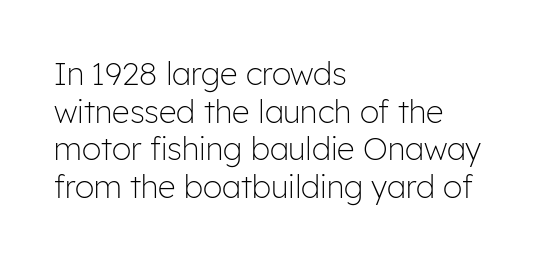
Q: Is the text bold? A: No.
Q: Is the text italic (slanted)? A: No, it is upright.
Q: Is the typeface a serif or a sans-serif typeface? A: Sans-serif.
Q: Is the text underlined? A: No.
Q: How is the paragraph aligned? A: Left-aligned.
Q: Is the spacing between letters normal or unusually wide? A: Normal.
Q: Width (condensed, normal, or wide)? A: Normal.
Q: Stroke contrast? A: Low.
Q: x-height? A: Medium.
Q: Monospaced? A: No.
